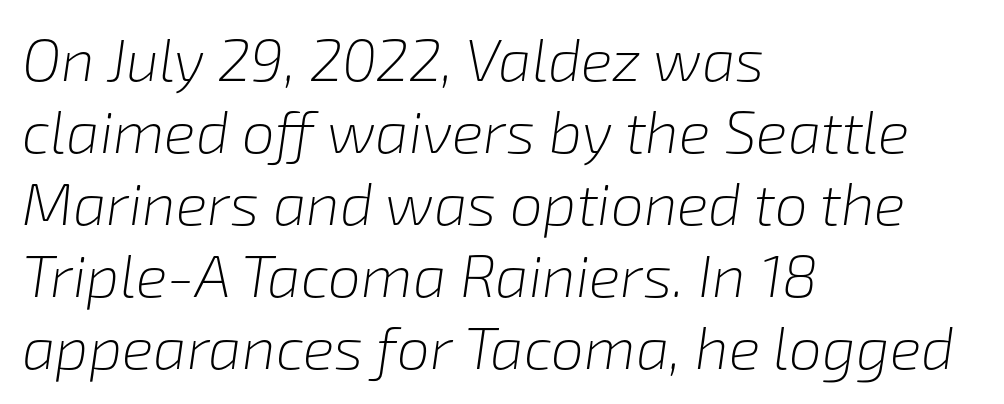
The letters sit at their default tracking, neither squeezed nor spread. This sample has the flowing, uneven cadence of proportional lettering. The glyphs are unaccompanied by any horizontal stroke below them. Line beginnings align vertically; line endings do not. This reads as an unemphasized weight, regular at the heaviest. The lettering tilts uniformly, giving the passage an italic look.
